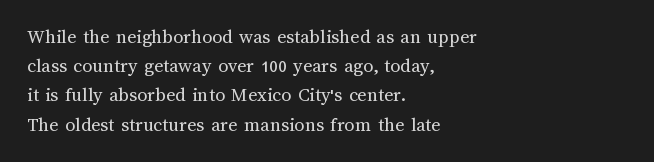
{"italic": "no", "bold": "no", "underline": "no", "align": "left", "line_spacing": "normal", "line_spacing_ratio": 1.46, "letter_spacing": "normal", "letter_spacing_em": 0.0, "glyph_px": 20}
